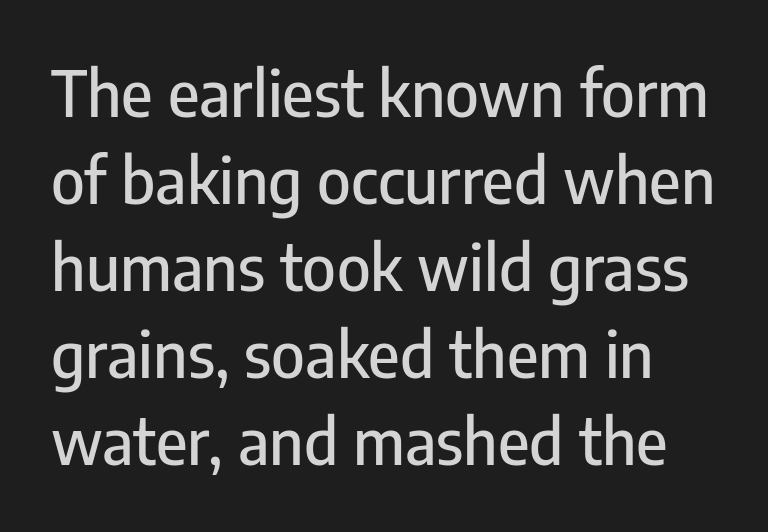
The rendering shows plain stroke endings on the letterforms — a sans-serif design. These lines were composed using upright roman letters. The passage shown has conventional tracking throughout. A typesetter would call this leading conventional body-copy spacing. Descenders are the only things crossing below the line. Each letter keeps its own natural width here, so spacing adapts to shape.
